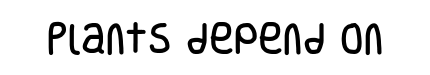
Examine the stroke ends and you'll find no serifs. Students, note that the glyphs here touch the page at normal intervals. A clean baseline with only descenders dipping below it. In terms of posture, this sample is upright.
